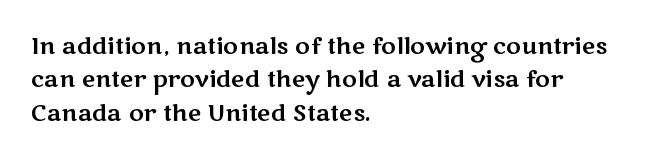
{"italic": "no", "underline": "no", "align": "left", "line_spacing": "normal", "line_spacing_ratio": 1.45, "letter_spacing": "normal", "letter_spacing_em": 0.0, "glyph_px": 23}
